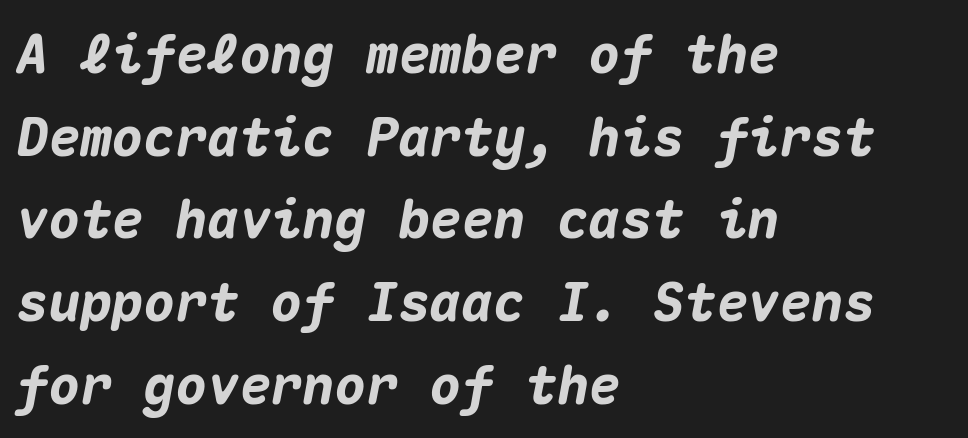
{"italic": "yes", "lean": "right", "slant_degrees": 10, "bold": "yes", "weight": "heavy", "width": "normal", "stroke_contrast": "medium", "x_height": "medium", "monospaced": "yes", "underline": "no", "align": "left", "line_spacing": "normal", "line_spacing_ratio": 1.56, "letter_spacing": "normal", "letter_spacing_em": 0.0, "glyph_px": 53}
